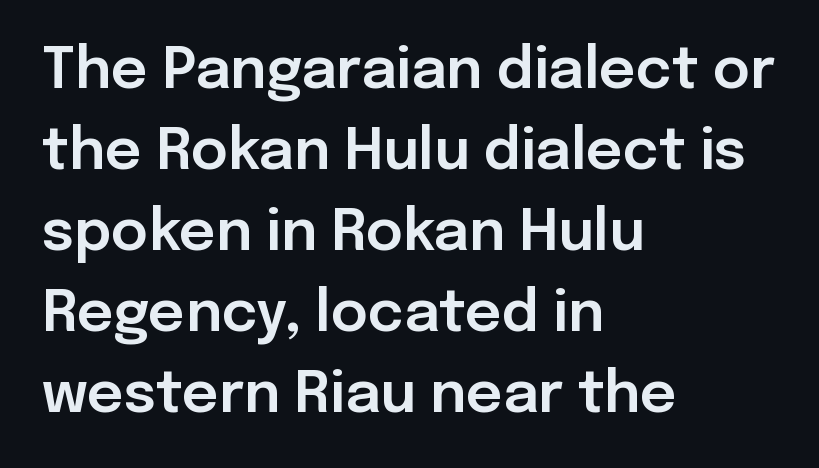
Q: Is the text italic (slanted)? A: No, it is upright.
Q: Is the typeface a serif or a sans-serif typeface? A: Sans-serif.
Q: Is the text underlined? A: No.
Q: How is the paragraph aligned? A: Left-aligned.
Q: Is the spacing between letters normal or unusually wide? A: Normal.
Q: Is the spacing between lines tight, normal or loose? A: Normal.
Q: Width (condensed, normal, or wide)? A: Normal.
Q: Stroke contrast? A: Low.
Q: x-height? A: Medium.
Q: Monospaced? A: No.
